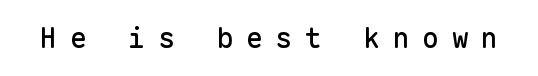
The image shows 28 px sans-serif type, upright, monospaced; set unusually wide letter spacing (+0.45 em), not underlined; low stroke contrast and a medium x-height.
